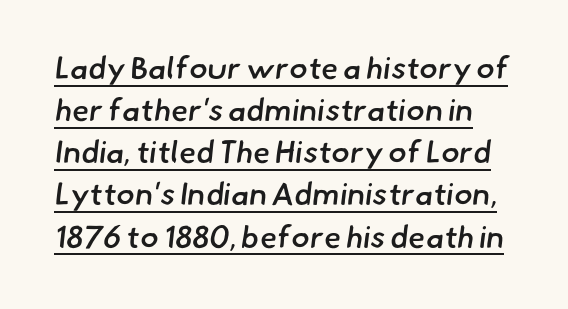
Q: Is the text bold? A: Semi-bold.
Q: Is the typeface a serif or a sans-serif typeface? A: Sans-serif.
Q: Is the text underlined? A: Yes.
Q: Is the spacing between letters normal or unusually wide? A: Normal.
Q: Is the spacing between lines tight, normal or loose? A: Normal.
Q: Width (condensed, normal, or wide)? A: Normal.
Q: Stroke contrast? A: Low.
Q: x-height? A: Small.
Q: Monospaced? A: No.
